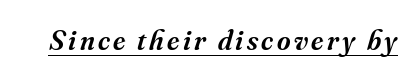
This rendering employs a face with finishing strokes, i.e., a serif. The letters advance in unequal steps, a hallmark of proportional type. What decoration does the sample have? An underline. A somewhat darkened texture: the type is semibold rather than bold.
